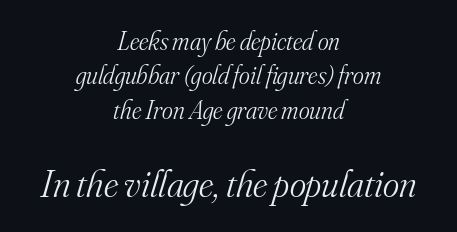
Q: Is the text bold? A: No.
Q: Is the text italic (slanted)? A: Yes, it leans right by about 16 degrees.
Q: Is the typeface a serif or a sans-serif typeface? A: Serif.
Q: Is the text underlined? A: No.
Q: How is the paragraph aligned? A: Centered.
Q: Is the spacing between letters normal or unusually wide? A: Normal.
Q: Is the spacing between lines tight, normal or loose? A: Normal.
Q: Which block of text is set in a larger size, the first (top) or the second (bottom)? A: The second (bottom) one.
Q: Width (condensed, normal, or wide)? A: Normal.
Q: Stroke contrast? A: Medium.
Q: x-height? A: Small.
Q: Monospaced? A: No.
